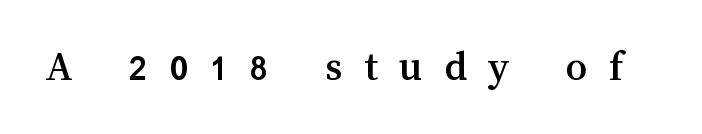
The image shows 43 px text type, upright; set unusually wide letter spacing (+0.5 em), not underlined; medium stroke contrast and a medium x-height.
